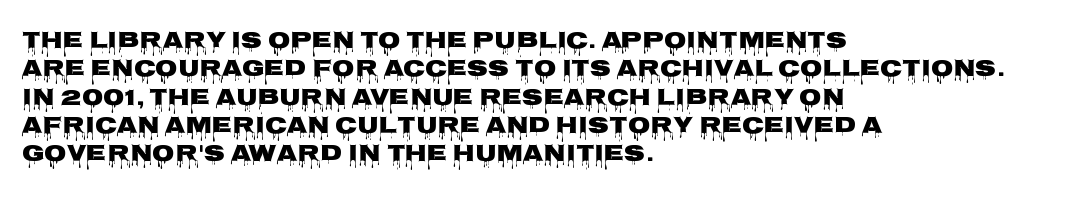
One-word summary of the alignment: left. These lines keep a tight, regular rhythm from letter to letter. Letters rest on an invisible, unmarked baseline. In terms of posture, this sample is upright.
